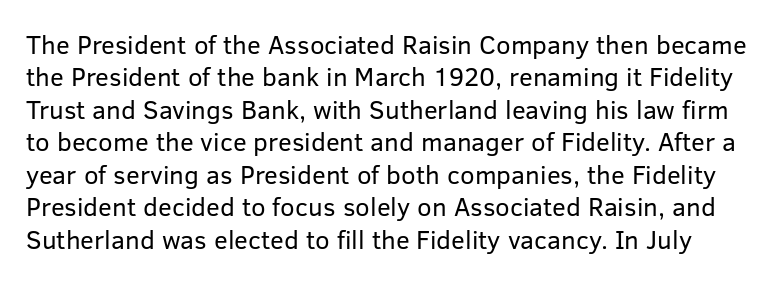
Q: Is the text bold? A: No.
Q: Is the text italic (slanted)? A: No, it is upright.
Q: Is the text underlined? A: No.
Q: Is the spacing between letters normal or unusually wide? A: Normal.
Q: Is the spacing between lines tight, normal or loose? A: Normal.
